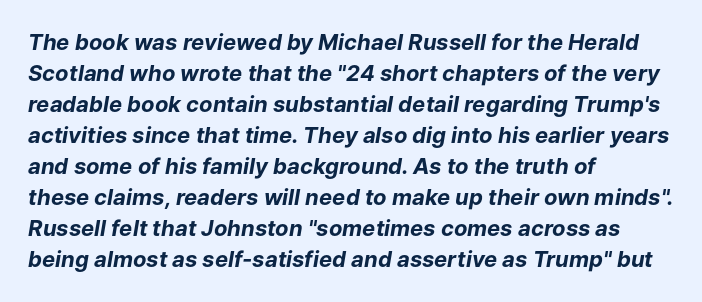
{"italic": "yes", "lean": "right", "slant_degrees": 9, "bold": "yes", "underline": "no", "align": "left", "line_spacing": "normal", "line_spacing_ratio": 1.41, "letter_spacing": "normal", "letter_spacing_em": 0.0, "glyph_px": 22}
